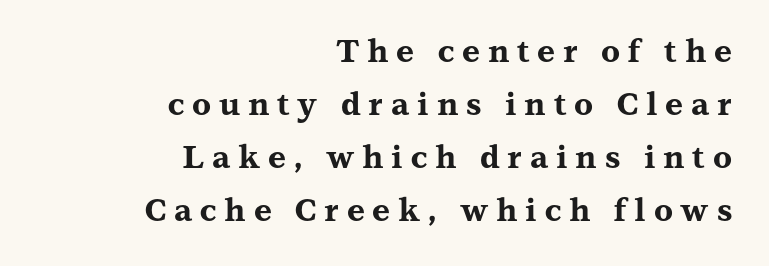
Q: Is the text bold? A: Yes.
Q: Is the text italic (slanted)? A: No, it is upright.
Q: Is the typeface a serif or a sans-serif typeface? A: Serif.
Q: Is the text underlined? A: No.
Q: How is the paragraph aligned? A: Right-aligned.
Q: Is the spacing between letters normal or unusually wide? A: Unusually wide.
Q: Width (condensed, normal, or wide)? A: Wide.
Q: Stroke contrast? A: Medium.
Q: x-height? A: Medium.
Q: Monospaced? A: No.
